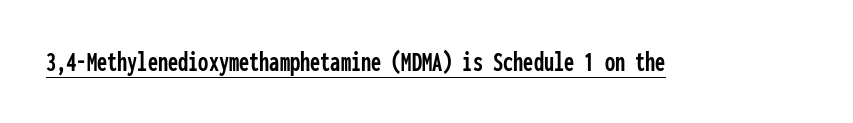
Q: Is the text italic (slanted)? A: No, it is upright.
Q: Is the typeface a serif or a sans-serif typeface? A: Sans-serif.
Q: Is the text underlined? A: Yes.
Q: Is the spacing between letters normal or unusually wide? A: Normal.
Q: Width (condensed, normal, or wide)? A: Condensed.
Q: Stroke contrast? A: Low.
Q: x-height? A: Medium.
Q: Monospaced? A: Yes.
